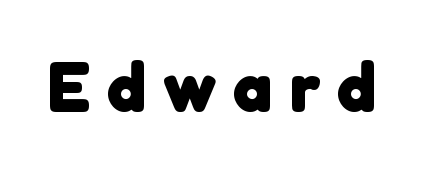
{"serif": "no", "bold": "yes", "weight": "heavy", "width": "normal", "stroke_contrast": "low", "x_height": "medium", "monospaced": "no", "underline": "no", "letter_spacing": "wide", "letter_spacing_em": 0.24, "glyph_px": 71}
